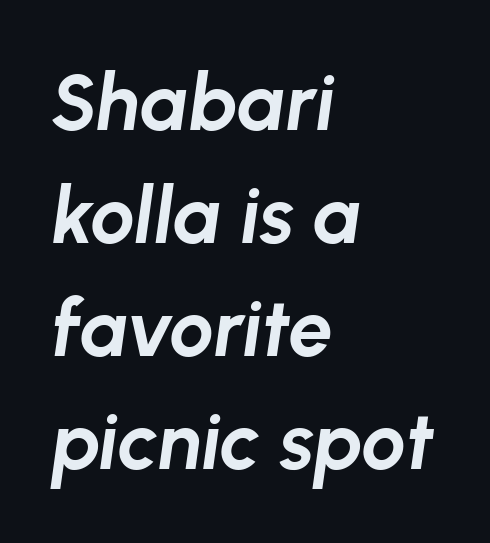
Q: Is the text bold? A: Yes.
Q: Is the text italic (slanted)? A: Yes, it leans right by about 8 degrees.
Q: Is the text underlined? A: No.
Q: How is the paragraph aligned? A: Left-aligned.
Q: Is the spacing between letters normal or unusually wide? A: Normal.
Q: Is the spacing between lines tight, normal or loose? A: Normal.
Q: Width (condensed, normal, or wide)? A: Normal.
Q: Stroke contrast? A: Low.
Q: x-height? A: Medium.
Q: Monospaced? A: No.
